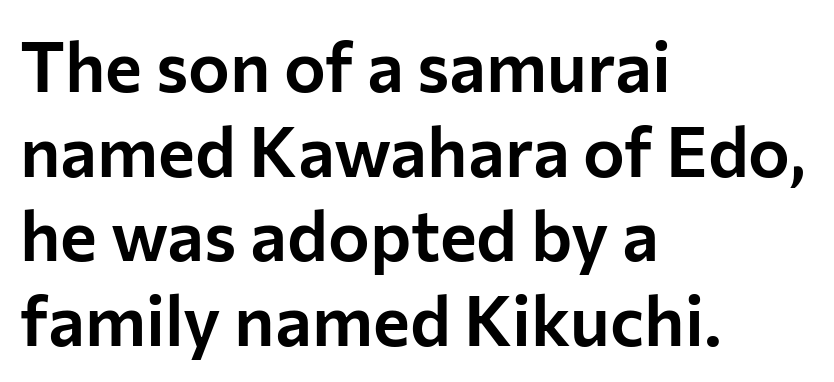
The image shows 70 px sans-serif type, upright; set left-aligned, line spacing 1.21x, normal letter spacing, not underlined; low stroke contrast and a medium x-height.
